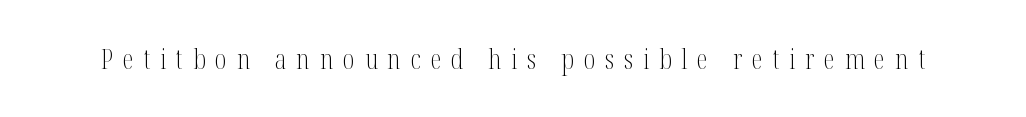
Q: Is the text bold? A: No.
Q: Is the text italic (slanted)? A: No, it is upright.
Q: Is the typeface a serif or a sans-serif typeface? A: Serif.
Q: Is the text underlined? A: No.
Q: Is the spacing between letters normal or unusually wide? A: Unusually wide.
Q: Width (condensed, normal, or wide)? A: Condensed.
Q: Stroke contrast? A: Medium.
Q: x-height? A: Medium.
Q: Monospaced? A: No.
